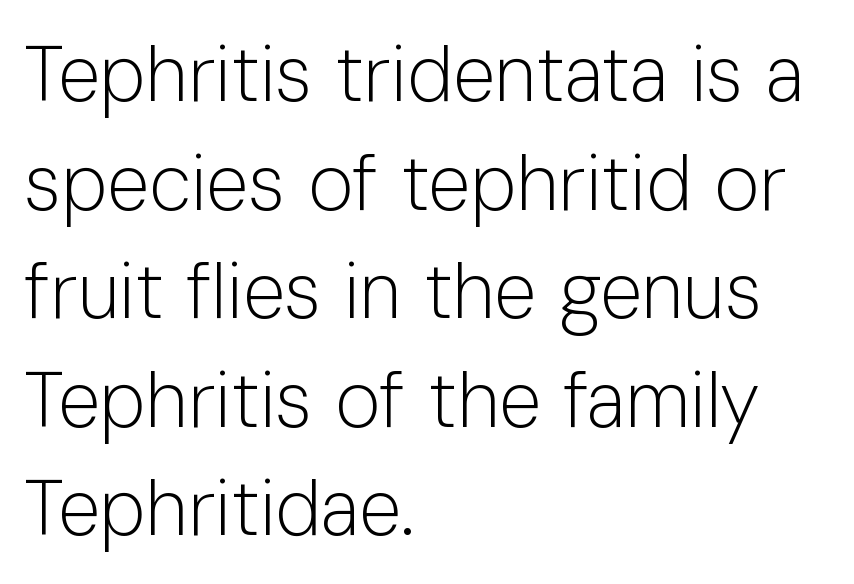
The paragraph has a hard left edge and a soft right edge. The face used here is a sans, in the tradition of grotesques and geometrics. Unbolded letterforms with no extra heft. These lines sit exactly where default settings would place them. The letters stand upright; this is a roman face.
